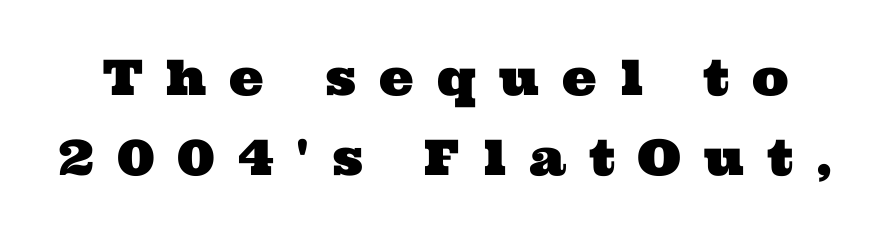
Q: Is the typeface a serif or a sans-serif typeface? A: Serif.
Q: Is the text underlined? A: No.
Q: Is the spacing between letters normal or unusually wide? A: Unusually wide.
Q: Is the spacing between lines tight, normal or loose? A: Normal.
Q: Width (condensed, normal, or wide)? A: Wide.
Q: Stroke contrast? A: Medium.
Q: x-height? A: Medium.
Q: Monospaced? A: No.
